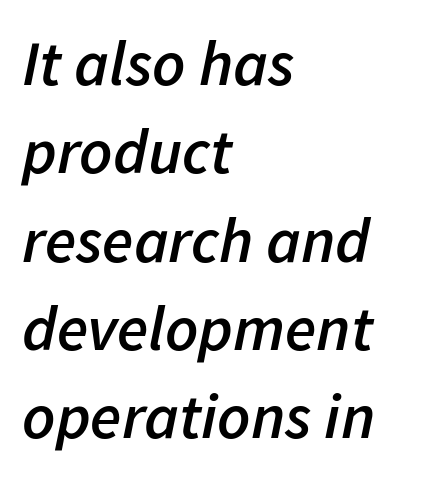
{"italic": "yes", "lean": "right", "slant_degrees": 11, "bold": "semi", "weight": "semibold", "width": "normal", "stroke_contrast": "low", "x_height": "medium", "monospaced": "no", "underline": "no", "align": "left", "line_spacing": "normal", "line_spacing_ratio": 1.38, "letter_spacing": "normal", "letter_spacing_em": 0.0, "glyph_px": 64}
